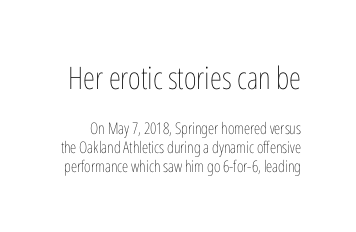
Heft: none added — not bold. Default kerning and tracking; the words read as compact shapes. Every character sits straight up, as roman type does. Looks like regular typesetting: each glyph gets only the width it needs. The area under the type is left untouched. Note: larger setting up top, smaller setting below.
